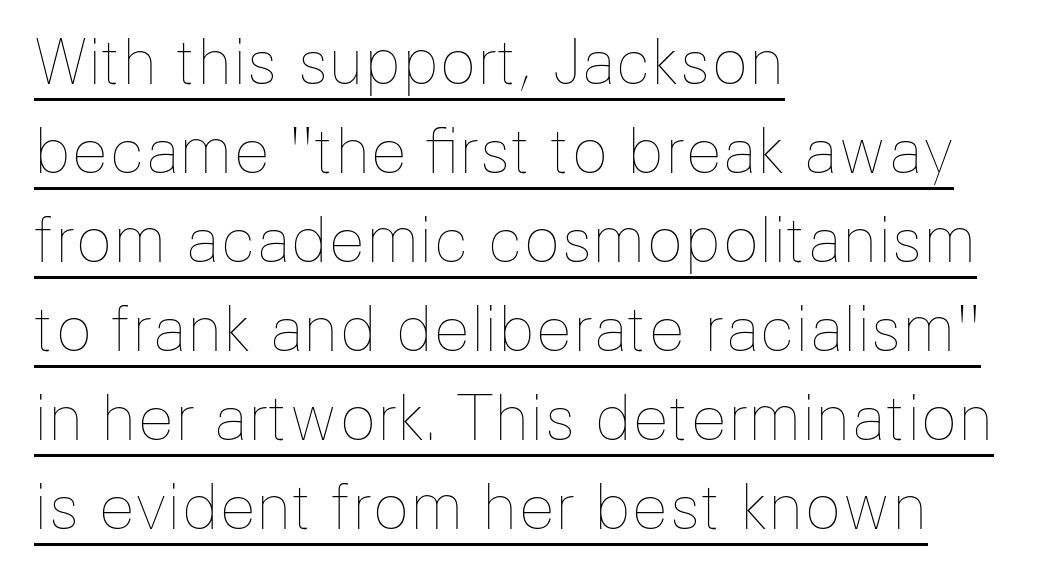
{"italic": "no", "bold": "no", "weight": "thin", "width": "normal", "stroke_contrast": "low", "x_height": "medium", "monospaced": "no", "underline": "yes", "align": "left", "line_spacing": "normal", "line_spacing_ratio": 1.46, "letter_spacing": "normal", "letter_spacing_em": 0.0, "glyph_px": 61}
